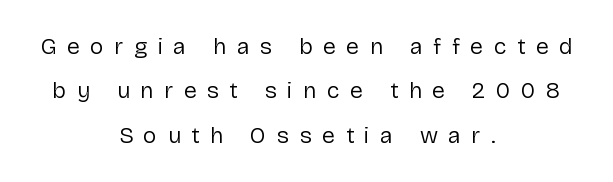
Q: Is the text bold? A: No.
Q: Is the text italic (slanted)? A: No, it is upright.
Q: Is the text underlined? A: No.
Q: How is the paragraph aligned? A: Centered.
Q: Is the spacing between letters normal or unusually wide? A: Unusually wide.
Q: Is the spacing between lines tight, normal or loose? A: Loose.
